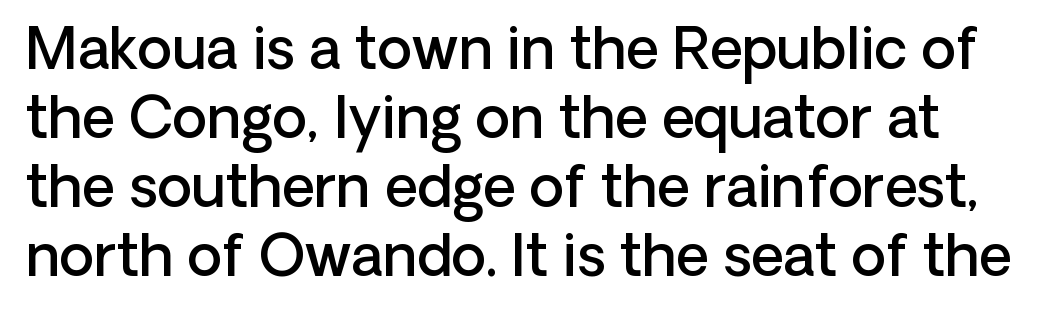
{"serif": "no", "italic": "no", "bold": "semi", "weight": "semibold", "width": "normal", "stroke_contrast": "low", "x_height": "medium", "monospaced": "no", "underline": "no", "line_spacing_ratio": 1.21, "letter_spacing": "normal", "letter_spacing_em": 0.0, "glyph_px": 57}
